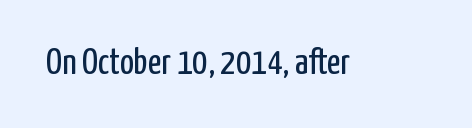
The letterforms sit shoulder to shoulder at normal distance. The rendering uses natural spacing where letterforms have individual widths. In terms of posture, this sample is upright. Unbolded letterforms with no extra heft. Check where the strokes stop: nothing finishes them off — pure sans.
